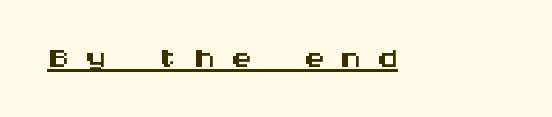
The image shows 44 px wide sans-serif type, upright, monospaced; set unusually wide letter spacing (+0.33 em), underlined; medium stroke contrast and a large x-height.
